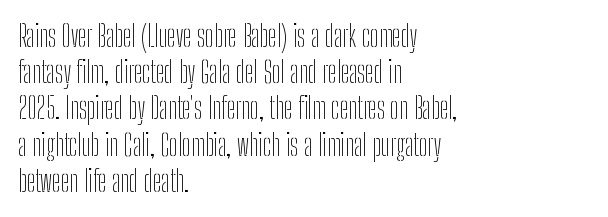
{"serif": "no", "italic": "no", "bold": "no", "weight": "thin", "width": "condensed", "stroke_contrast": "low", "x_height": "medium", "monospaced": "no", "underline": "no", "align": "left", "line_spacing": "normal", "line_spacing_ratio": 1.25, "letter_spacing": "normal", "letter_spacing_em": 0.0, "glyph_px": 29}
